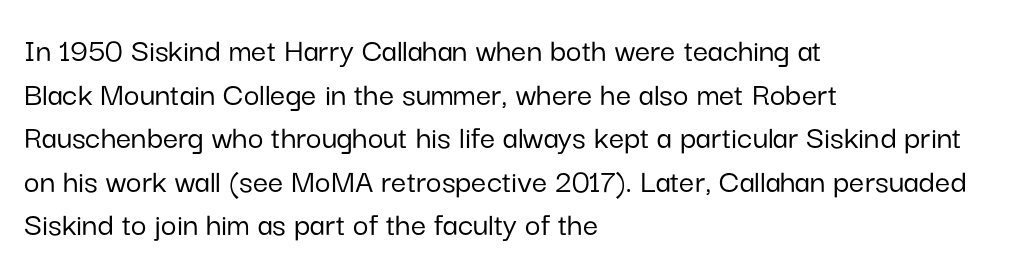
Q: Is the text italic (slanted)? A: No, it is upright.
Q: Is the typeface a serif or a sans-serif typeface? A: Sans-serif.
Q: Is the text underlined? A: No.
Q: How is the paragraph aligned? A: Left-aligned.
Q: Is the spacing between letters normal or unusually wide? A: Normal.
Q: Is the spacing between lines tight, normal or loose? A: Normal.
Q: Width (condensed, normal, or wide)? A: Normal.
Q: Stroke contrast? A: Low.
Q: x-height? A: Medium.
Q: Monospaced? A: No.
